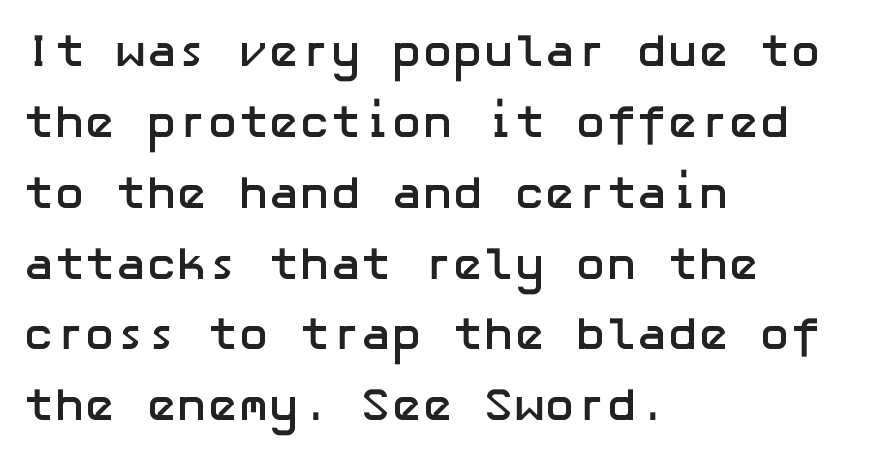
The image shows 46 px semibold sans-serif type, upright; set left-aligned, normal line spacing (1.54x), normal letter spacing, not underlined; low stroke contrast and a medium x-height.
